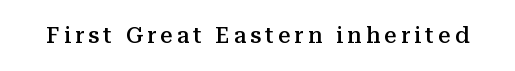
{"italic": "no", "bold": "semi", "underline": "no", "glyph_px": 22}
